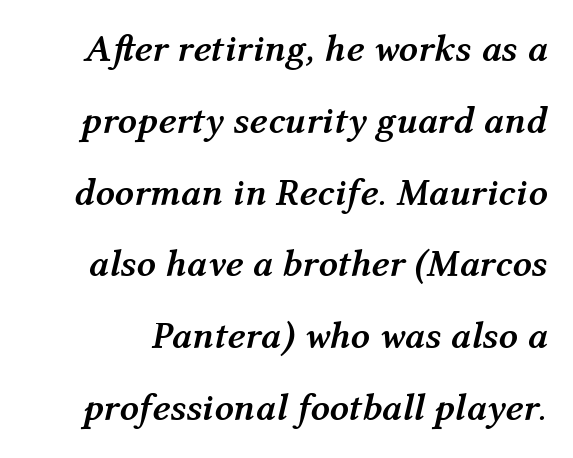
Posture: slanted. The tracking reads as untouched default to a designer's eye. Strokes here are thick enough to call this a true bold. The face used here is proportionally spaced, like ordinary book or web type. Lines of text with bare space underneath.
